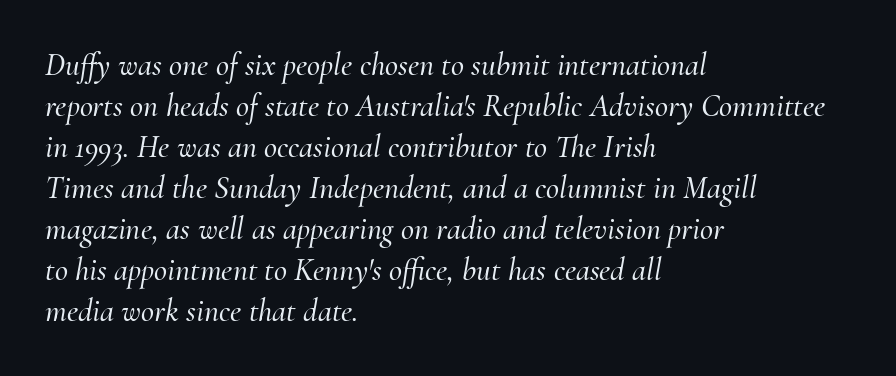
The image shows 32 px serif type, italic (leaning right); set left-aligned, normal line spacing (1.28x), normal letter spacing, not underlined; medium stroke contrast and a small x-height.
